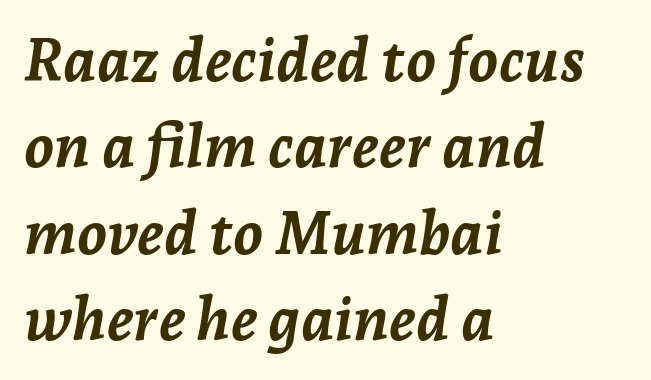
Q: Is the text bold? A: Yes.
Q: Is the text italic (slanted)? A: Yes, it leans right by about 7 degrees.
Q: Is the text underlined? A: No.
Q: How is the paragraph aligned? A: Left-aligned.
Q: Is the spacing between letters normal or unusually wide? A: Normal.
Q: Is the spacing between lines tight, normal or loose? A: Normal.
Q: Width (condensed, normal, or wide)? A: Normal.
Q: Stroke contrast? A: Low.
Q: x-height? A: Medium.
Q: Monospaced? A: No.
